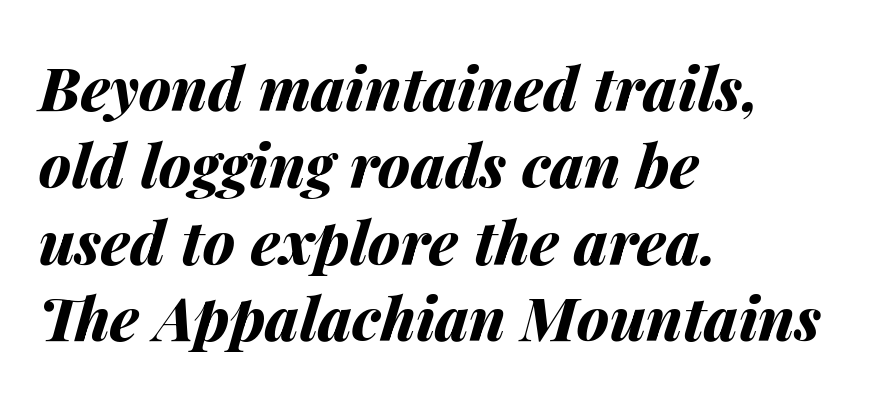
Q: Is the text bold? A: Yes.
Q: Is the text italic (slanted)? A: Yes, it leans right by about 14 degrees.
Q: Is the text underlined? A: No.
Q: How is the paragraph aligned? A: Left-aligned.
Q: Is the spacing between letters normal or unusually wide? A: Normal.
Q: Is the spacing between lines tight, normal or loose? A: Normal.
Q: Width (condensed, normal, or wide)? A: Normal.
Q: Stroke contrast? A: Medium.
Q: x-height? A: Medium.
Q: Monospaced? A: No.
